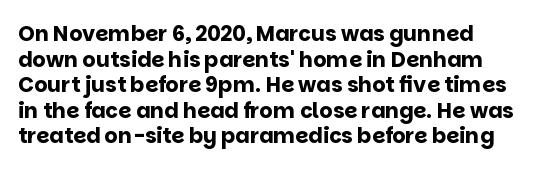
The image shows 21 px bold type, upright; set line spacing 1.22x, normal letter spacing, not underlined.
